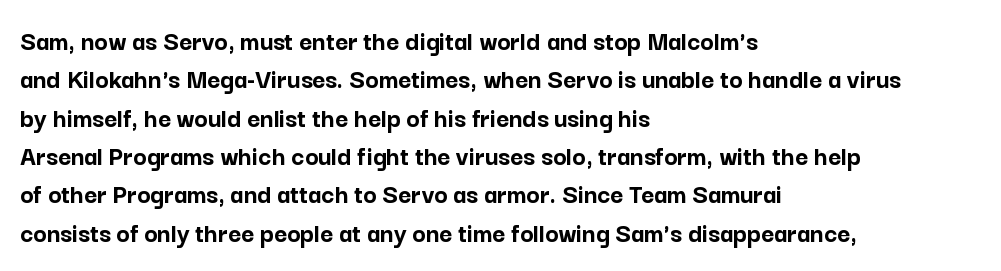
Q: Is the text bold? A: Yes.
Q: Is the text italic (slanted)? A: No, it is upright.
Q: Is the typeface a serif or a sans-serif typeface? A: Sans-serif.
Q: Is the text underlined? A: No.
Q: How is the paragraph aligned? A: Left-aligned.
Q: Is the spacing between letters normal or unusually wide? A: Normal.
Q: Is the spacing between lines tight, normal or loose? A: Normal.
Q: Width (condensed, normal, or wide)? A: Normal.
Q: Stroke contrast? A: Low.
Q: x-height? A: Medium.
Q: Monospaced? A: No.
